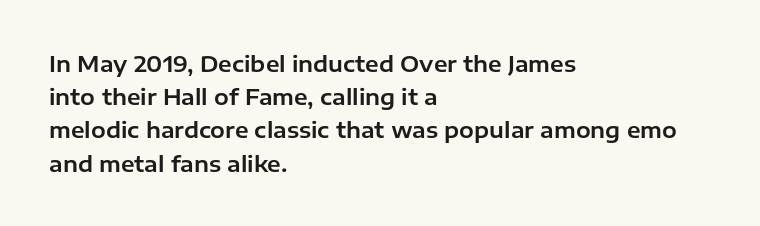
The image shows 22 px text type, upright; set left-aligned, normal line spacing (1.51x), normal letter spacing, not underlined.
